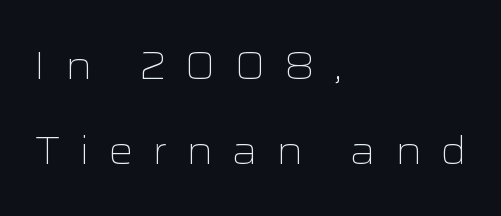
{"serif": "no", "italic": "no", "bold": "no", "weight": "light", "width": "wide", "stroke_contrast": "low", "x_height": "medium", "monospaced": "no", "underline": "no", "align": "left", "line_spacing": "loose", "line_spacing_ratio": 2.17, "letter_spacing": "wide", "letter_spacing_em": 0.48, "glyph_px": 39}
